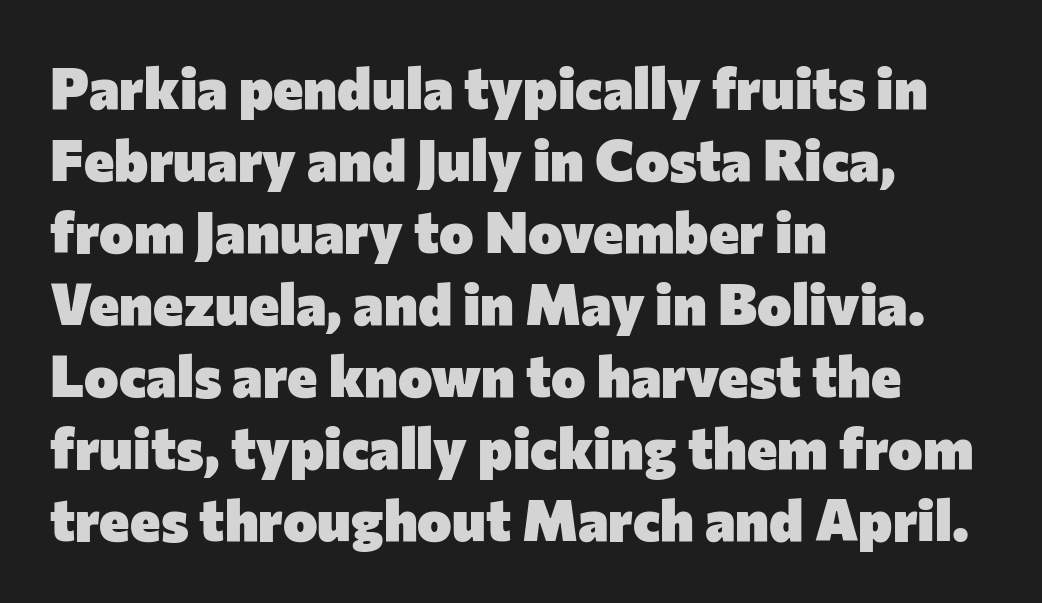
{"serif": "no", "italic": "no", "bold": "yes", "weight": "heavy", "width": "normal", "stroke_contrast": "low", "x_height": "medium", "monospaced": "no", "underline": "no", "align": "left", "line_spacing_ratio": 1.24, "letter_spacing": "normal", "letter_spacing_em": 0.0, "glyph_px": 58}
